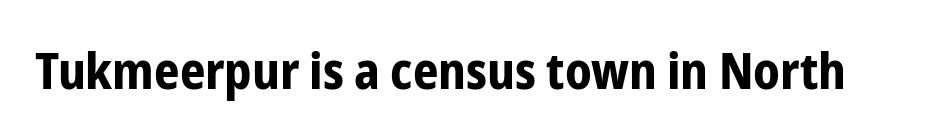
Q: Is the text bold? A: Yes.
Q: Is the text italic (slanted)? A: No, it is upright.
Q: Is the typeface a serif or a sans-serif typeface? A: Sans-serif.
Q: Is the text underlined? A: No.
Q: Is the spacing between letters normal or unusually wide? A: Normal.
Q: Width (condensed, normal, or wide)? A: Condensed.
Q: Stroke contrast? A: Low.
Q: x-height? A: Medium.
Q: Monospaced? A: No.
